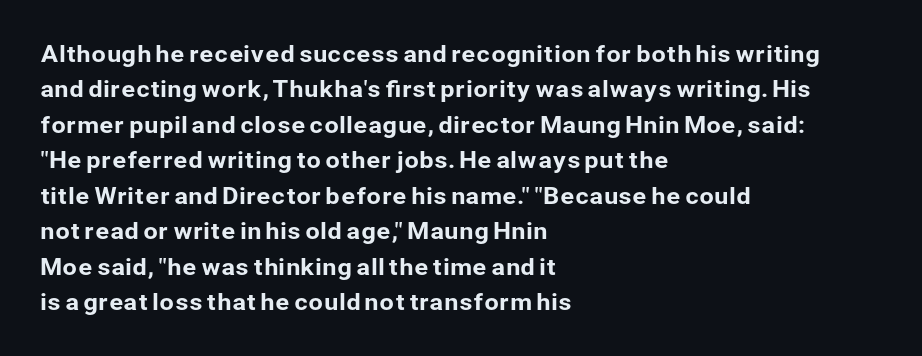
The image shows 23 px text type, upright; set left-aligned, normal line spacing (1.54x), normal letter spacing, not underlined.
